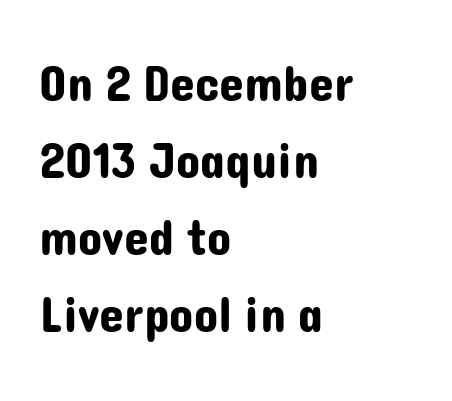
The image shows 50 px sans-serif type, upright; set left-aligned, normal line spacing (1.54x), normal letter spacing, not underlined; low stroke contrast and a medium x-height.
